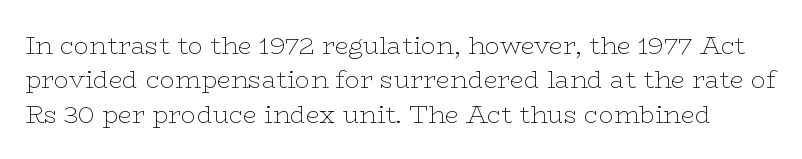
The image shows 25 px text type, upright; set normal line spacing (1.38x), normal letter spacing, not underlined.
